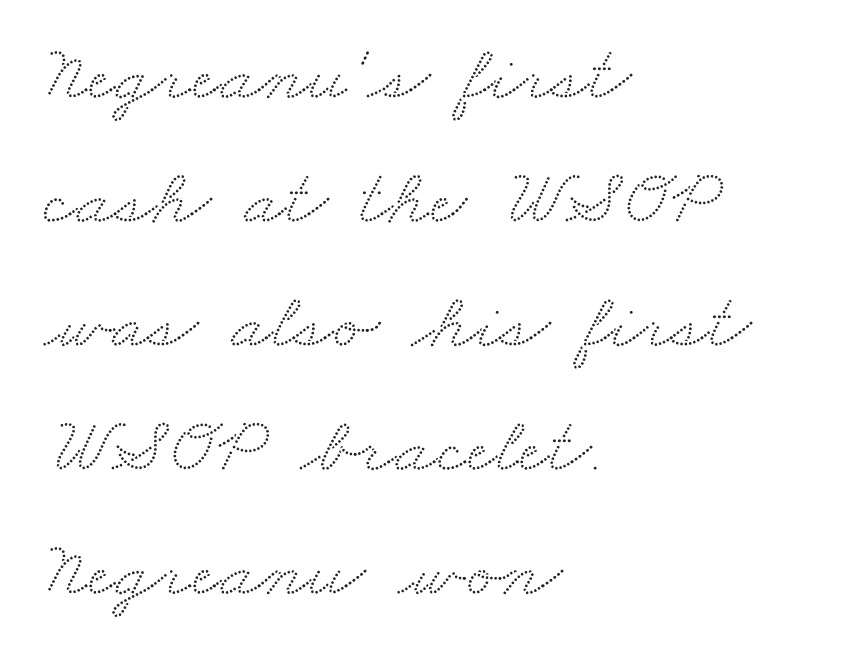
The image shows 80 px wide serif type; set left-aligned, normal line spacing (1.55x), normal letter spacing, not underlined; medium stroke contrast and a small x-height.
